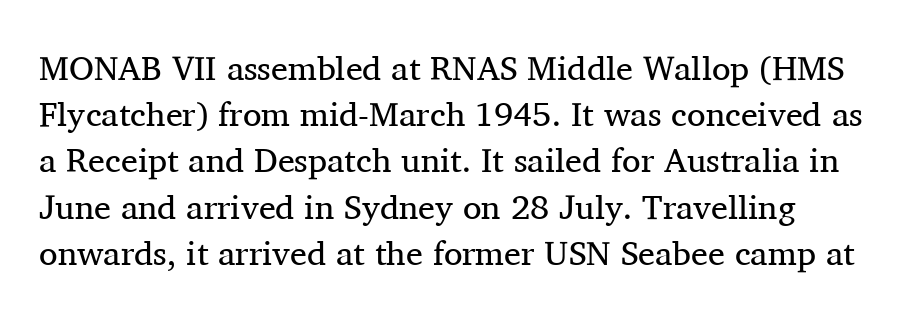
The image shows 34 px regular-weight serif type, upright; set normal line spacing (1.36x), normal letter spacing, not underlined; medium stroke contrast and a medium x-height.
